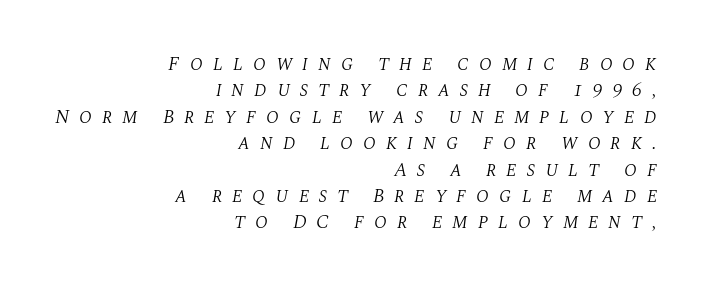
Glance below the letters and you will spot only blank space. One glance says typical: line gaps are just what's usual. These lines stack with their right ends in a neat column. The glyphs look as if they've been sheared to an angle.
